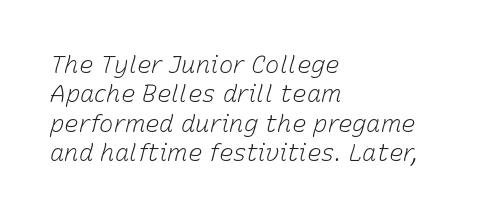
{"italic": "yes", "lean": "right", "slant_degrees": 15, "bold": "no", "underline": "no", "align": "left", "line_spacing_ratio": 1.22, "letter_spacing": "normal", "letter_spacing_em": 0.0, "glyph_px": 24}
